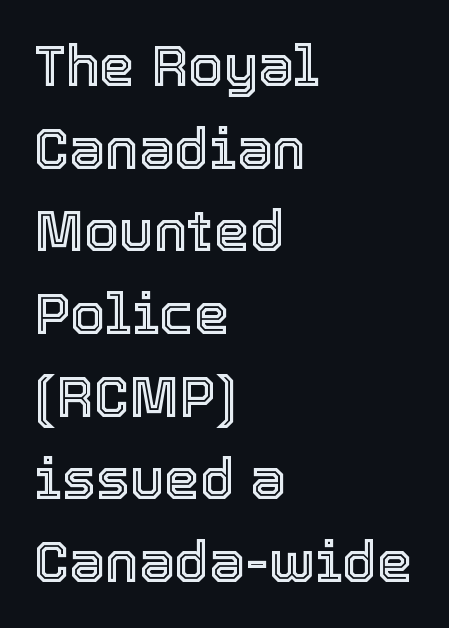
{"italic": "no", "width": "normal", "x_height": "medium", "monospaced": "no", "underline": "no", "align": "left", "line_spacing": "normal", "line_spacing_ratio": 1.45, "letter_spacing": "normal", "letter_spacing_em": 0.0, "glyph_px": 57}
